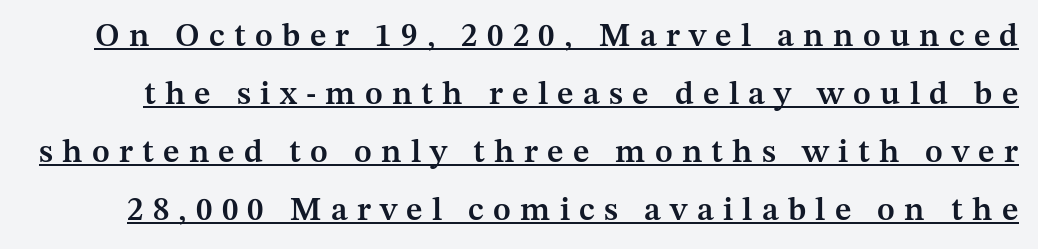
The rendering uses natural spacing where letterforms have individual widths. The specimen includes a rule beneath the text block's lines. The typesetting leans somewhat heavy: a semibold. It's the straight-up-and-down kind of type.
